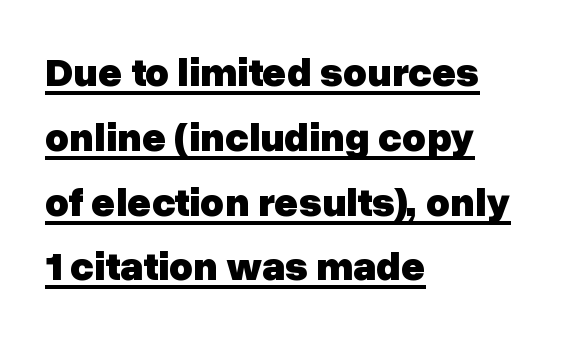
Emphasis is given by a line drawn under the lettering. The type is set solid horizontally, with unmodified tracking. Reading down the column, the eye jumps a familiar distance to each next line. The letters advance in unequal steps, a hallmark of proportional type.
